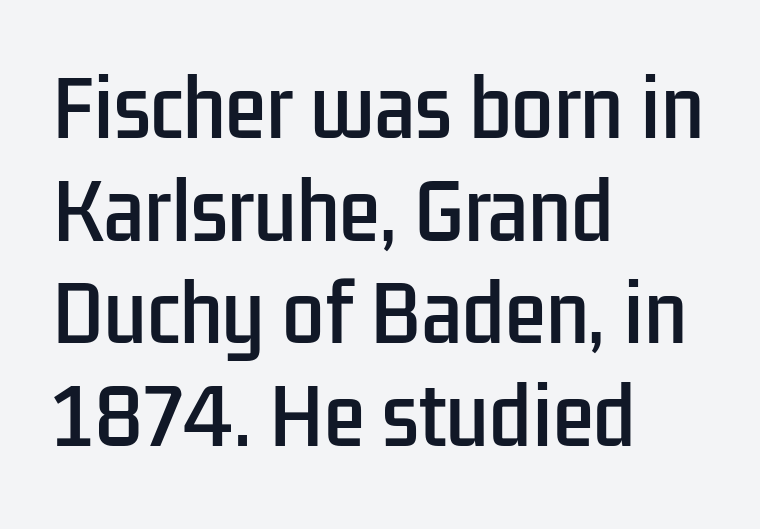
The image shows 75 px condensed sans-serif type, upright; set left-aligned, normal line spacing (1.37x), normal letter spacing, not underlined; low stroke contrast and a medium x-height.
